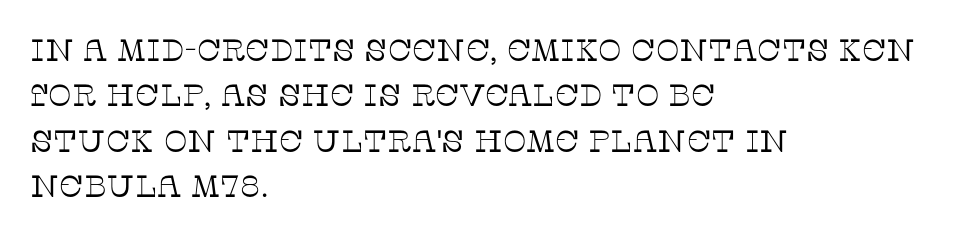
{"serif": "yes", "italic": "no", "bold": "no", "weight": "thin", "width": "normal", "stroke_contrast": "low", "x_height": "large", "monospaced": "no", "underline": "no", "align": "left", "line_spacing": "normal", "line_spacing_ratio": 1.46, "letter_spacing": "normal", "letter_spacing_em": 0.0, "glyph_px": 31}
